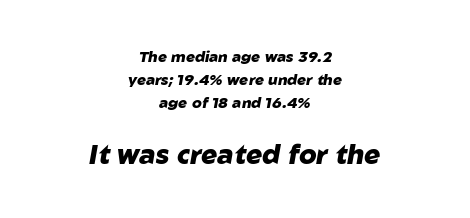
The image shows 27 px bold type, italic (leaning right); set centered, normal line spacing (1.53x), normal letter spacing, not underlined; the second (bottom) block is 1.8x larger.
